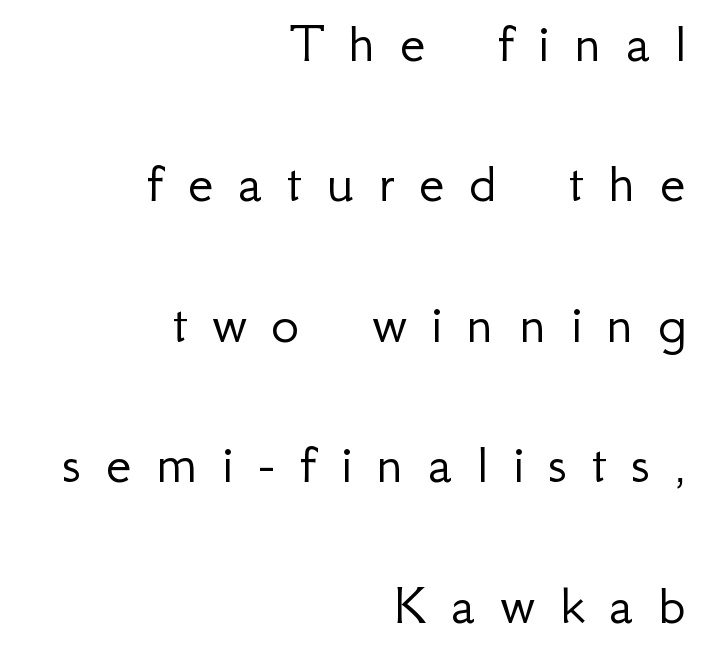
The image shows 59 px light sans-serif type, upright; set right-aligned, loose line spacing (2.38x), unusually wide letter spacing (+0.41 em), not underlined; low stroke contrast and a small x-height.
